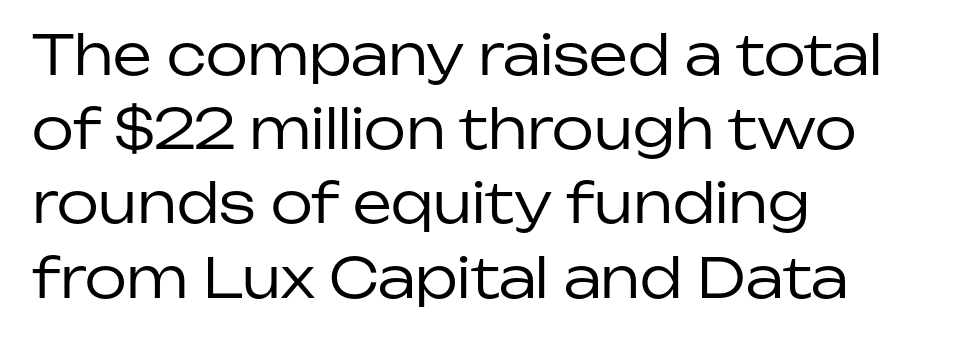
Observe the absence of serifs on each vertical stroke in this sample. Spacing between characters is what you'd get straight out of the box. Character widths vary here, with narrow letters taking less room than wide ones. A quiet, ordinary-to-light weight characterises the typeface. Bare-footed words on every line. Rendered with straight, roman letterforms.
